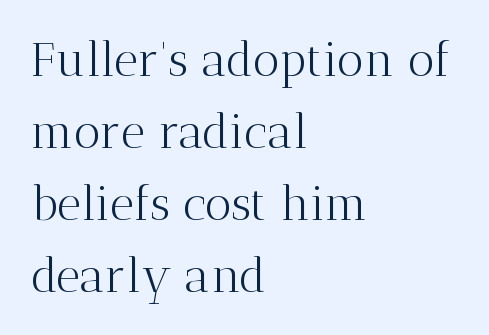
{"serif": "yes", "italic": "no", "bold": "no", "weight": "light", "width": "normal", "stroke_contrast": "medium", "x_height": "medium", "monospaced": "no", "underline": "no", "align": "left", "line_spacing": "normal", "line_spacing_ratio": 1.53, "letter_spacing": "normal", "letter_spacing_em": 0.0, "glyph_px": 47}
